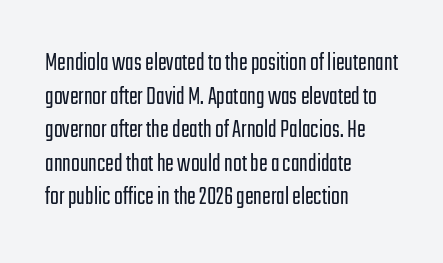
Interline gaps are of average width in this sample. In terms of posture, this sample is upright. Teacher's note: observe the even left margin — that is flush-left alignment. The cut favours lightness, reaching ordinary text weight at its darkest.
